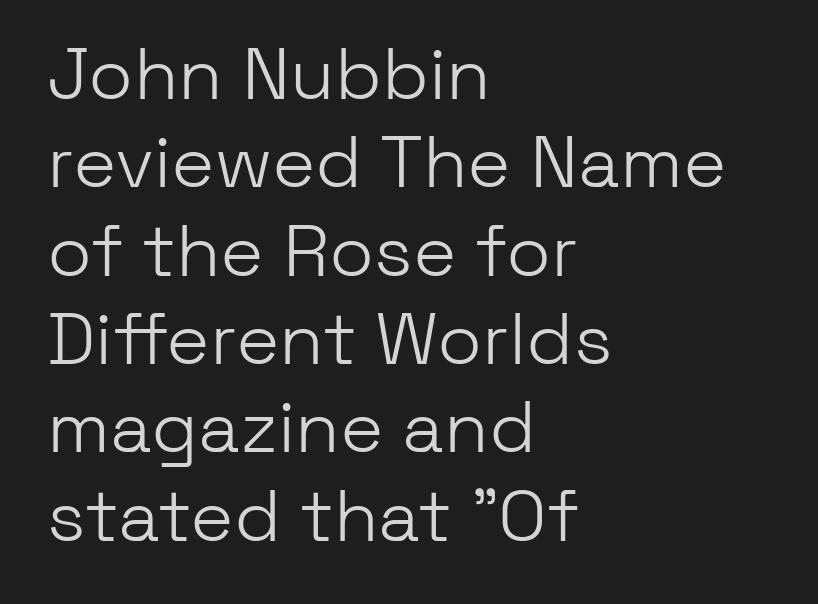
The image shows 73 px light sans-serif type, upright; set left-aligned, line spacing 1.21x, normal letter spacing, not underlined; low stroke contrast and a medium x-height.
